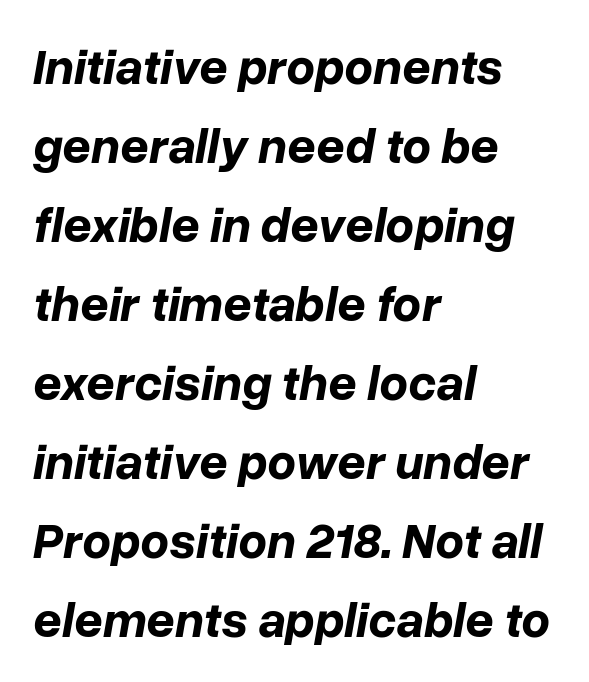
{"italic": "yes", "lean": "right", "slant_degrees": 10, "bold": "yes", "weight": "bold", "width": "normal", "stroke_contrast": "low", "x_height": "medium", "monospaced": "no", "underline": "no", "align": "left", "line_spacing": "normal", "line_spacing_ratio": 1.58, "letter_spacing": "normal", "letter_spacing_em": 0.0, "glyph_px": 50}
